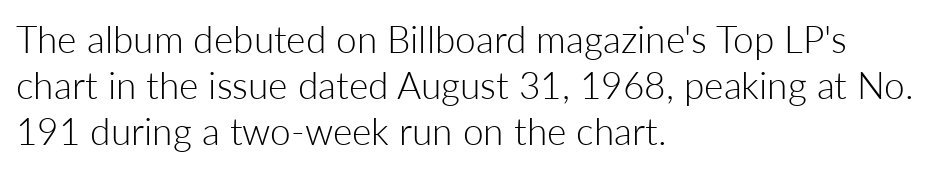
The image shows 37 px light sans-serif type, upright; set left-aligned, line spacing 1.24x, normal letter spacing, not underlined; low stroke contrast and a medium x-height.
